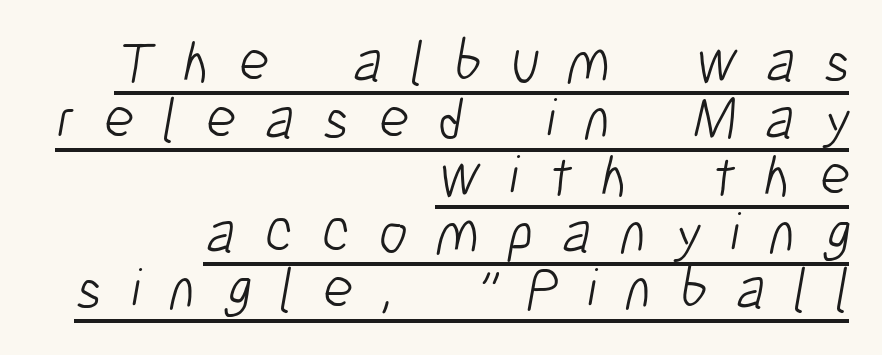
{"serif": "no", "bold": "no", "weight": "light", "width": "condensed", "stroke_contrast": "low", "x_height": "medium", "monospaced": "no", "underline": "yes", "align": "right", "line_spacing": "tight", "line_spacing_ratio": 0.98, "letter_spacing": "wide", "letter_spacing_em": 0.5, "glyph_px": 58}
